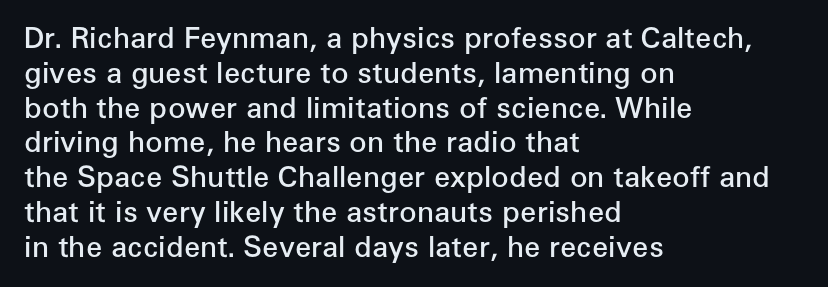
{"serif": "no", "italic": "no", "bold": "semi", "weight": "semibold", "width": "normal", "stroke_contrast": "low", "x_height": "medium", "monospaced": "no", "underline": "no", "align": "left", "line_spacing_ratio": 1.2, "letter_spacing": "normal", "letter_spacing_em": 0.0, "glyph_px": 29}
